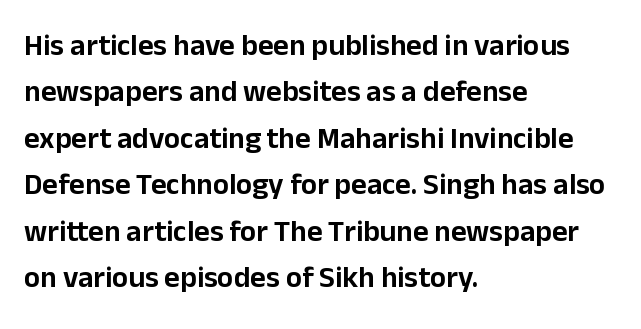
Q: Is the text italic (slanted)? A: No, it is upright.
Q: Is the typeface a serif or a sans-serif typeface? A: Sans-serif.
Q: Is the text underlined? A: No.
Q: How is the paragraph aligned? A: Left-aligned.
Q: Is the spacing between letters normal or unusually wide? A: Normal.
Q: Is the spacing between lines tight, normal or loose? A: Normal.
Q: Width (condensed, normal, or wide)? A: Normal.
Q: Stroke contrast? A: Low.
Q: x-height? A: Medium.
Q: Monospaced? A: No.
